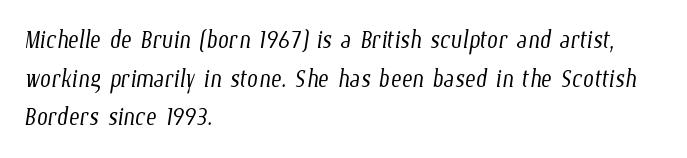
Q: Is the text bold? A: No.
Q: Is the text underlined? A: No.
Q: How is the paragraph aligned? A: Left-aligned.
Q: Is the spacing between letters normal or unusually wide? A: Normal.
Q: Width (condensed, normal, or wide)? A: Condensed.
Q: Stroke contrast? A: Low.
Q: x-height? A: Medium.
Q: Monospaced? A: No.
